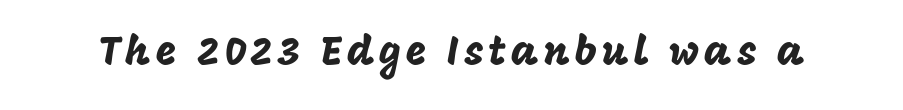
Q: Is the text italic (slanted)? A: Yes.
Q: Is the typeface a serif or a sans-serif typeface? A: Sans-serif.
Q: Is the text underlined? A: No.
Q: Width (condensed, normal, or wide)? A: Normal.
Q: Stroke contrast? A: Low.
Q: x-height? A: Large.
Q: Monospaced? A: No.
